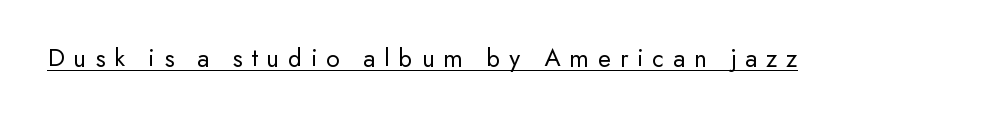
{"italic": "no", "bold": "no", "underline": "yes", "letter_spacing": "wide", "letter_spacing_em": 0.35, "glyph_px": 26}
